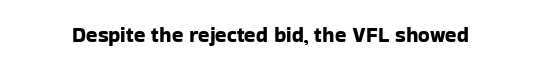
Every character sits straight up, as roman type does. The string is rendered with underlining switched off. Students, note that the glyphs here touch the page at normal intervals.
